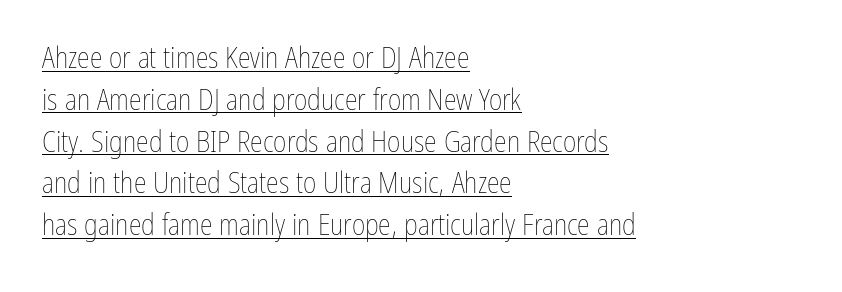
{"italic": "no", "bold": "no", "weight": "thin", "width": "condensed", "stroke_contrast": "low", "x_height": "medium", "monospaced": "no", "underline": "yes", "align": "left", "line_spacing": "normal", "line_spacing_ratio": 1.44, "letter_spacing": "normal", "letter_spacing_em": 0.0, "glyph_px": 29}
